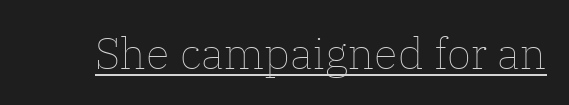
Q: Is the text bold? A: No.
Q: Is the text italic (slanted)? A: No, it is upright.
Q: Is the text underlined? A: Yes.
Q: Is the spacing between letters normal or unusually wide? A: Normal.
Q: Width (condensed, normal, or wide)? A: Normal.
Q: Stroke contrast? A: Low.
Q: x-height? A: Medium.
Q: Monospaced? A: No.
